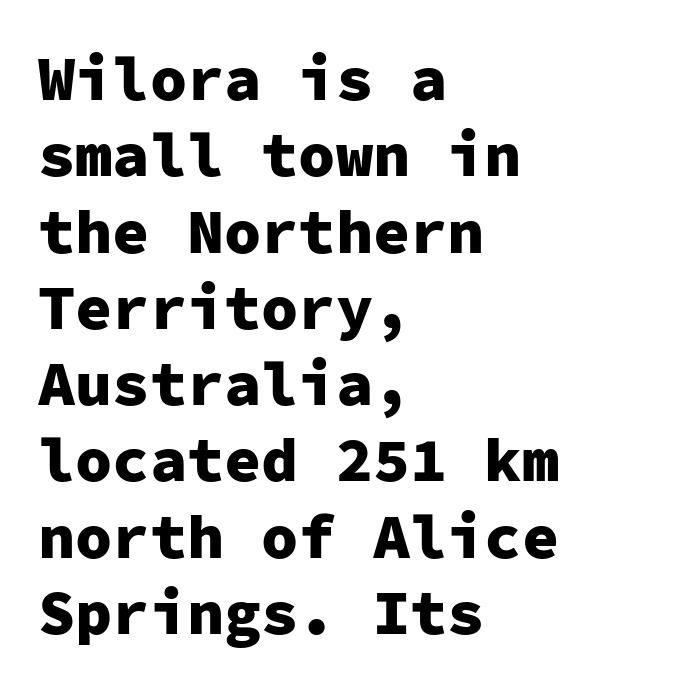
The image shows 62 px heavy sans-serif type, upright, monospaced; set left-aligned, line spacing 1.23x, normal letter spacing, not underlined; low stroke contrast and a medium x-height.
